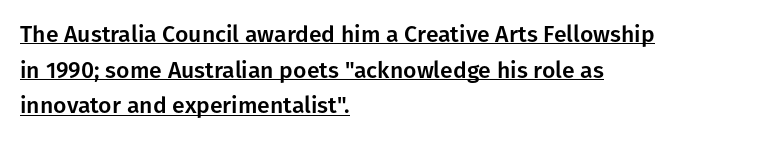
{"italic": "no", "underline": "yes", "align": "left", "line_spacing": "normal", "line_spacing_ratio": 1.55, "letter_spacing": "normal", "letter_spacing_em": 0.0, "glyph_px": 23}
